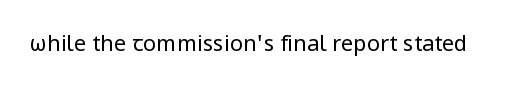
The image shows 22 px text type, upright; set normal letter spacing, not underlined.
